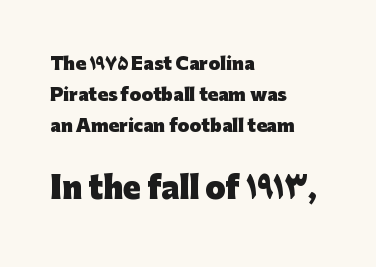
Q: Is the text bold? A: Yes.
Q: Is the text italic (slanted)? A: No, it is upright.
Q: Is the typeface a serif or a sans-serif typeface? A: Sans-serif.
Q: Is the text underlined? A: No.
Q: How is the paragraph aligned? A: Left-aligned.
Q: Is the spacing between letters normal or unusually wide? A: Normal.
Q: Which block of text is set in a larger size, the first (top) or the second (bottom)? A: The second (bottom) one.
Q: Width (condensed, normal, or wide)? A: Normal.
Q: Stroke contrast? A: Low.
Q: x-height? A: Medium.
Q: Monospaced? A: No.
